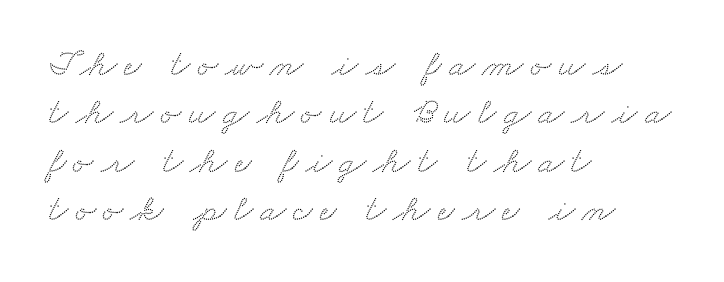
The image shows 38 px wide serif type; set left-aligned, normal line spacing (1.27x), not underlined; medium stroke contrast and a small x-height.
